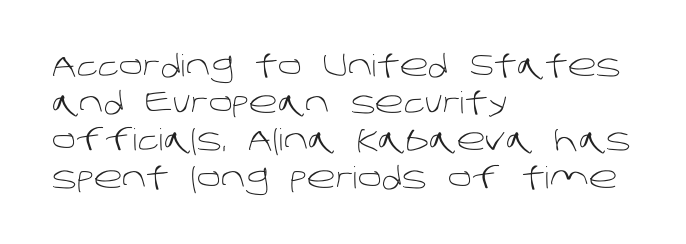
{"serif": "no", "bold": "no", "weight": "light", "width": "normal", "stroke_contrast": "low", "x_height": "large", "monospaced": "no", "underline": "no", "align": "left", "line_spacing_ratio": 1.24, "letter_spacing": "normal", "letter_spacing_em": 0.0, "glyph_px": 30}
